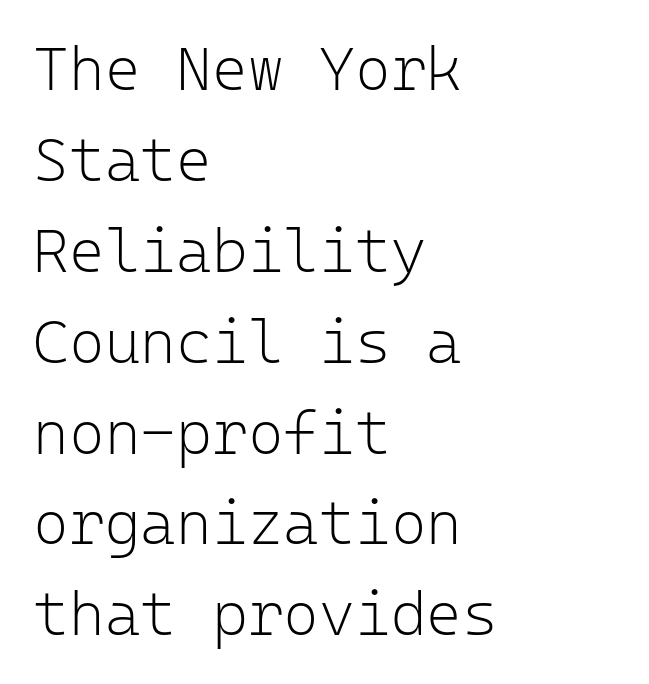
{"serif": "no", "italic": "no", "bold": "no", "weight": "light", "width": "normal", "stroke_contrast": "low", "x_height": "medium", "monospaced": "yes", "underline": "no", "align": "left", "line_spacing": "normal", "line_spacing_ratio": 1.49, "letter_spacing": "normal", "letter_spacing_em": 0.0, "glyph_px": 61}
